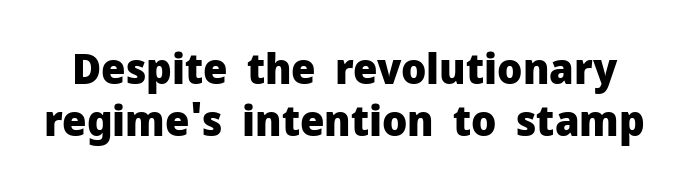
Q: Is the text bold? A: Yes.
Q: Is the text italic (slanted)? A: No, it is upright.
Q: Is the typeface a serif or a sans-serif typeface? A: Sans-serif.
Q: Is the text underlined? A: No.
Q: Is the spacing between letters normal or unusually wide? A: Normal.
Q: Width (condensed, normal, or wide)? A: Normal.
Q: Stroke contrast? A: Low.
Q: x-height? A: Medium.
Q: Monospaced? A: No.
